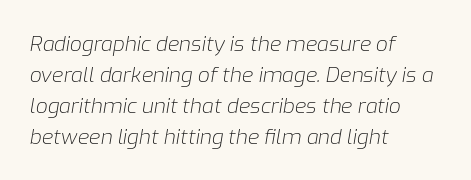
The image shows 21 px text type, italic (leaning right); set left-aligned, normal line spacing (1.47x), normal letter spacing, not underlined.
